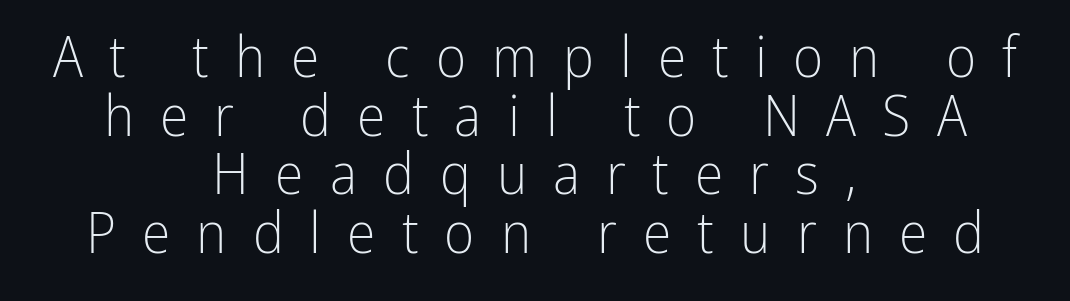
Horizontal alignment here is central, giving a formal, balanced look. Does the leading feel generous? Not at all — it's pinched. The specimen omits any rule beneath the text block's lines. The gaps between neighbouring characters are conspicuously large.
